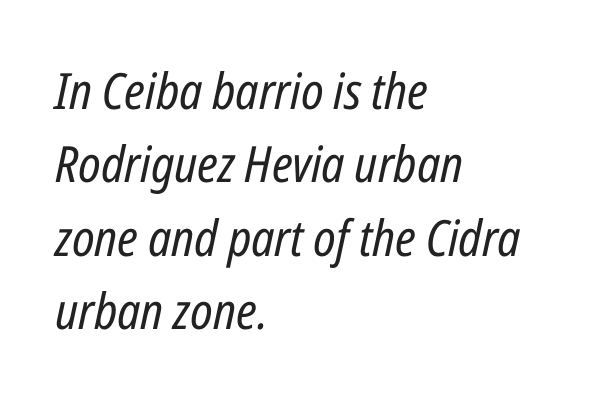
Q: Is the text bold? A: No.
Q: Is the text italic (slanted)? A: Yes, it leans right by about 12 degrees.
Q: Is the text underlined? A: No.
Q: How is the paragraph aligned? A: Left-aligned.
Q: Is the spacing between letters normal or unusually wide? A: Normal.
Q: Is the spacing between lines tight, normal or loose? A: Normal.
Q: Width (condensed, normal, or wide)? A: Condensed.
Q: Stroke contrast? A: Low.
Q: x-height? A: Medium.
Q: Monospaced? A: No.
